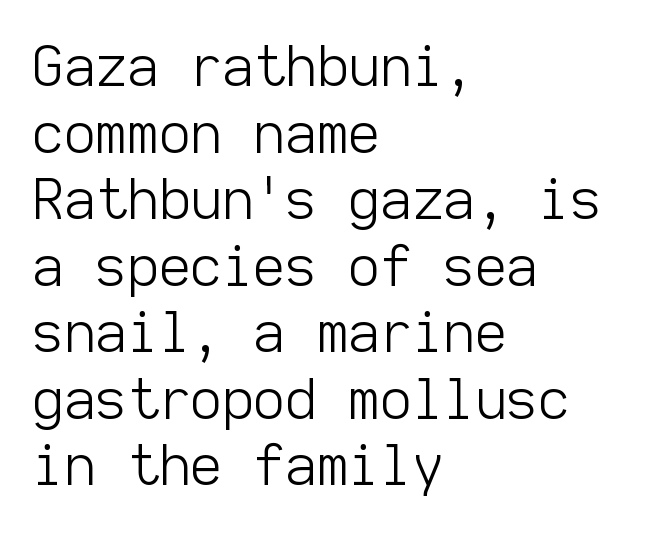
The type sits square on the baseline with zero lean. Leftover space on each line is placed entirely after the last word. The passage shown is typeset with a sans-serif family. Just letters on the line, the space beneath them empty.
